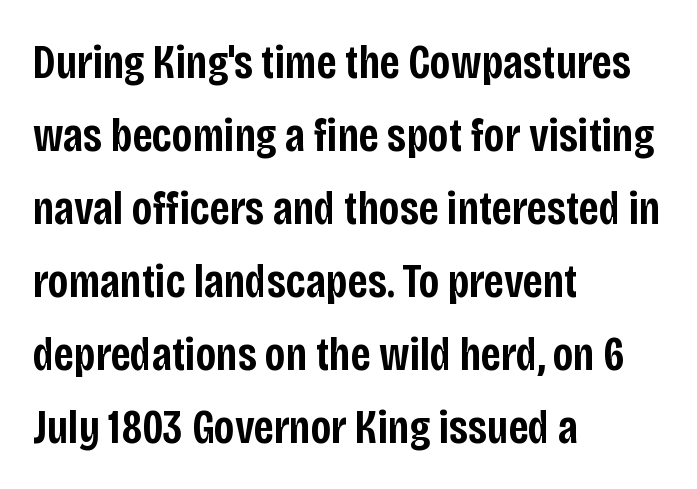
The image shows 48 px semibold, condensed sans-serif type, upright; set left-aligned, normal line spacing (1.52x), normal letter spacing, not underlined; low stroke contrast and a large x-height.
